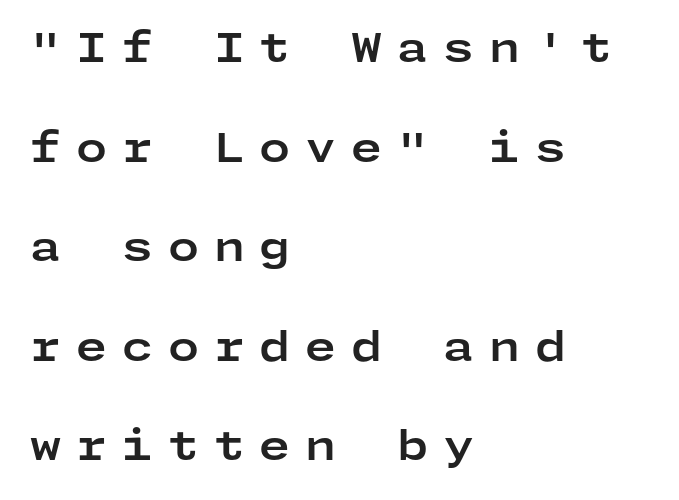
{"serif": "no", "italic": "no", "bold": "yes", "weight": "bold", "width": "wide", "stroke_contrast": "low", "x_height": "medium", "underline": "no", "align": "left", "line_spacing": "loose", "line_spacing_ratio": 2.49, "letter_spacing": "wide", "letter_spacing_em": 0.37, "glyph_px": 40}
